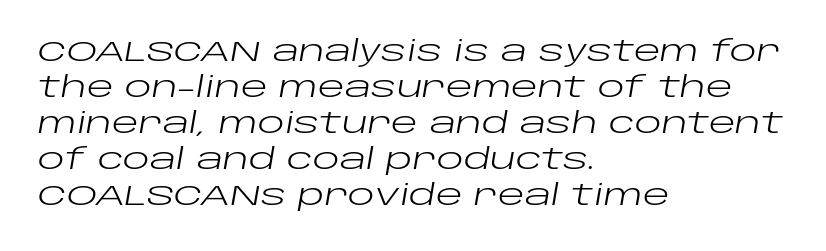
Q: Is the text bold? A: No.
Q: Is the text italic (slanted)? A: Yes, it leans right by about 10 degrees.
Q: Is the text underlined? A: No.
Q: How is the paragraph aligned? A: Left-aligned.
Q: Is the spacing between letters normal or unusually wide? A: Normal.
Q: Is the spacing between lines tight, normal or loose? A: Normal.
Q: Width (condensed, normal, or wide)? A: Wide.
Q: Stroke contrast? A: Low.
Q: x-height? A: Large.
Q: Monospaced? A: No.
